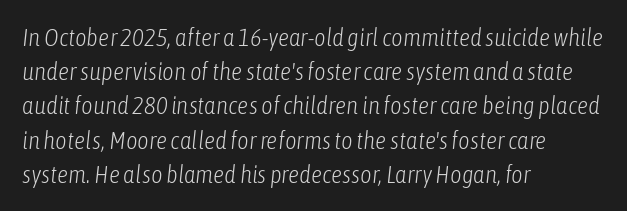
It's the slanting kind of type. The string is rendered with underlining switched off. Regular leading. The strokes carry an ordinary text weight at most. The compositor pushed each line to the left boundary. This rendering leaves character spacing at its baseline value.
